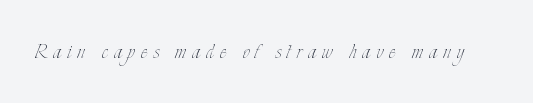
{"bold": "no", "underline": "no", "letter_spacing": "wide", "letter_spacing_em": 0.23, "glyph_px": 26}
